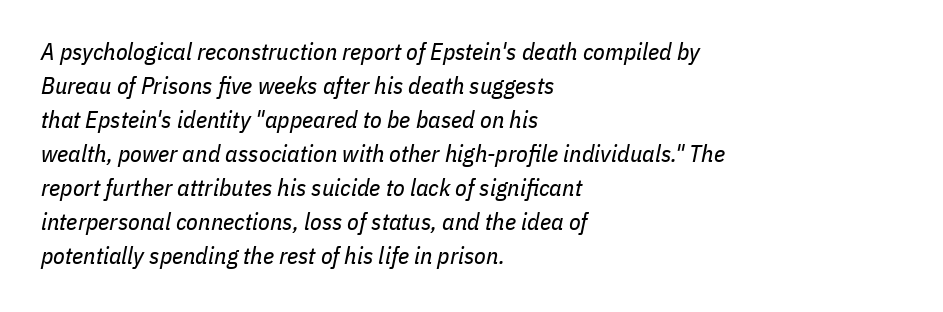
{"italic": "yes", "lean": "right", "slant_degrees": 11, "bold": "no", "underline": "no", "align": "left", "line_spacing": "normal", "line_spacing_ratio": 1.42, "letter_spacing": "normal", "letter_spacing_em": 0.0, "glyph_px": 24}
